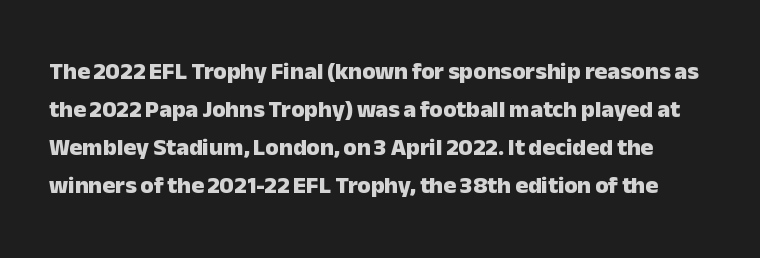
The image shows 24 px bold type, upright; set normal line spacing (1.59x), normal letter spacing, not underlined.
